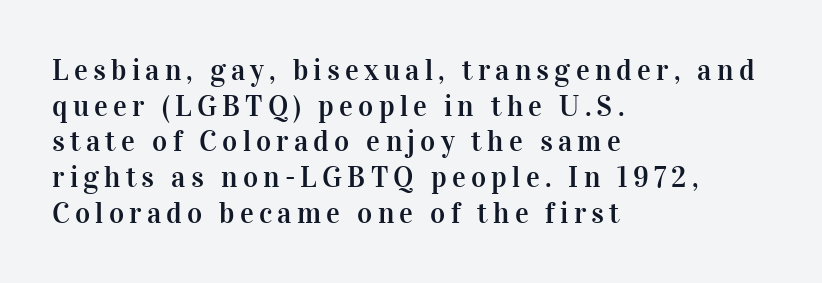
Q: Is the text italic (slanted)? A: No, it is upright.
Q: Is the typeface a serif or a sans-serif typeface? A: Serif.
Q: Is the text underlined? A: No.
Q: How is the paragraph aligned? A: Left-aligned.
Q: Width (condensed, normal, or wide)? A: Normal.
Q: Stroke contrast? A: High.
Q: x-height? A: Medium.
Q: Monospaced? A: No.
